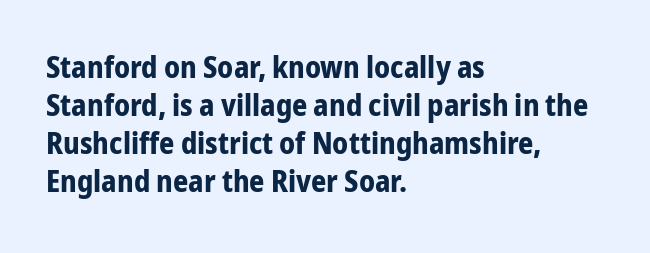
Q: Is the text bold? A: Yes.
Q: Is the text italic (slanted)? A: No, it is upright.
Q: Is the typeface a serif or a sans-serif typeface? A: Sans-serif.
Q: Is the text underlined? A: No.
Q: How is the paragraph aligned? A: Left-aligned.
Q: Is the spacing between letters normal or unusually wide? A: Normal.
Q: Is the spacing between lines tight, normal or loose? A: Normal.
Q: Width (condensed, normal, or wide)? A: Condensed.
Q: Stroke contrast? A: Low.
Q: x-height? A: Medium.
Q: Monospaced? A: No.
